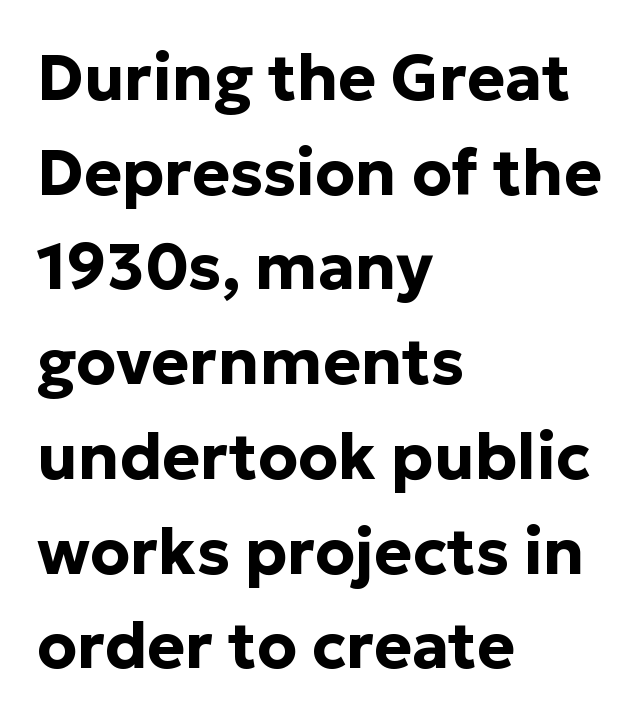
{"serif": "no", "italic": "no", "bold": "yes", "weight": "bold", "width": "normal", "stroke_contrast": "low", "x_height": "medium", "monospaced": "no", "underline": "no", "align": "left", "line_spacing": "normal", "line_spacing_ratio": 1.48, "letter_spacing": "normal", "letter_spacing_em": 0.0, "glyph_px": 64}
